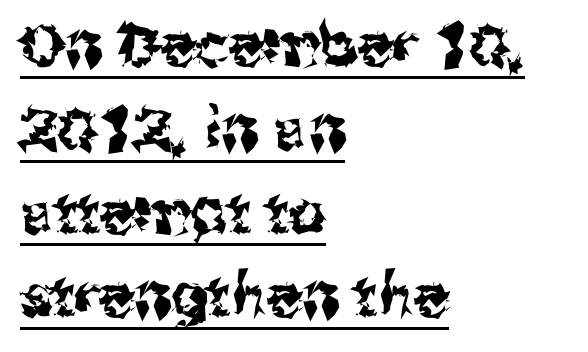
{"serif": "no", "italic": "no", "width": "normal", "stroke_contrast": "medium", "x_height": "medium", "monospaced": "no", "underline": "yes", "align": "left", "line_spacing": "normal", "line_spacing_ratio": 1.42, "letter_spacing": "normal", "letter_spacing_em": 0.0, "glyph_px": 59}
